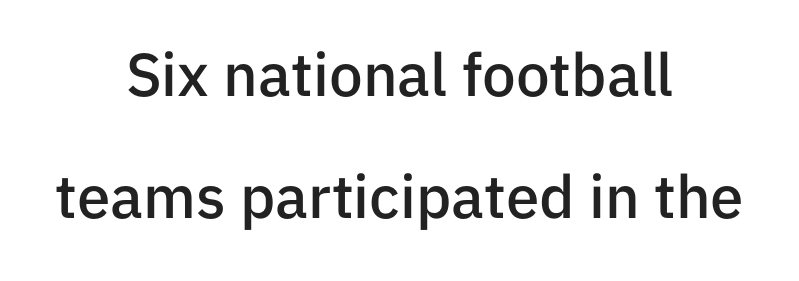
Each letter's strokes conclude bluntly, with no projecting serifs. Character widths vary here, with narrow letters taking less room than wide ones. A student would call this center alignment; a typographer would say set centered. The specimen omits any rule beneath the text block's lines.
